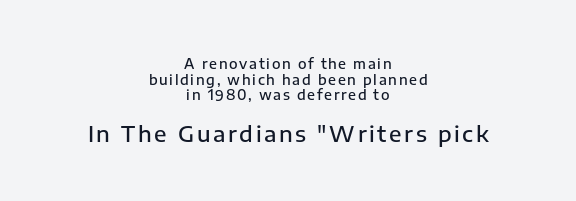
Firm but not heavy-handed strokes: this text is semibold. How would I describe the line gaps? Narrow and economical. The glyphs are unaccompanied by any horizontal stroke below them. Every row of glyphs is offset so its center matches the block's center.
